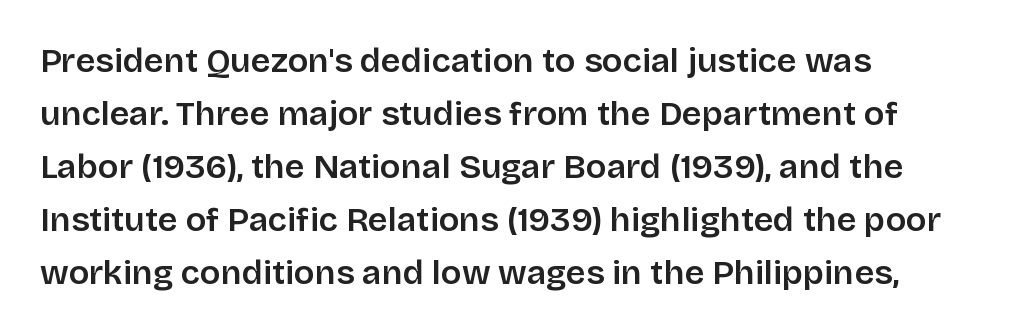
The image shows 34 px semibold sans-serif type, upright; set left-aligned, normal line spacing (1.56x), normal letter spacing, not underlined; low stroke contrast and a large x-height.
